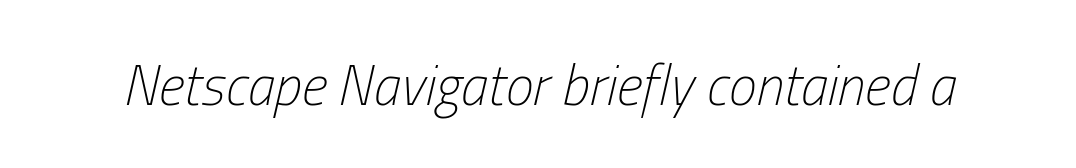
The image shows 56 px light, condensed type, italic (leaning right); set normal letter spacing, not underlined; low stroke contrast and a medium x-height.
